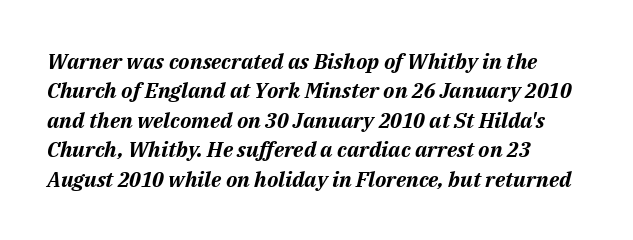
A clean baseline with only descenders dipping below it. These words are printed bold, with thick strokes throughout. Notice how the passage keeps a crisp vertical edge on the left only. When letters slant like this, we call the style italic.
